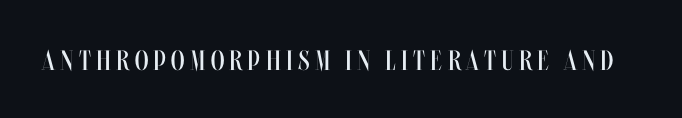
This is not heavy type; no bold has been used. Unmarked baselines from the first word to the last. Italic? Not at all — the glyphs are vertical. Note the varied advance widths — an 'i' is clearly narrower than an 'm'.
